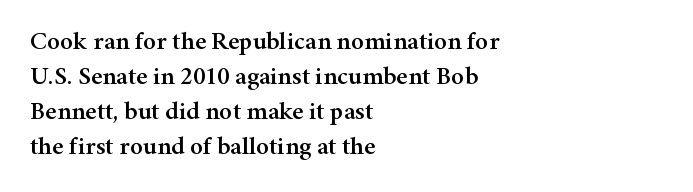
The letters stand straight up with perfectly vertical stems. Anything drawn beneath the words? Only blank space. Vertical spacing — default. Short note: letters normally spaced. Leftover space on each line is placed entirely after the last word.
